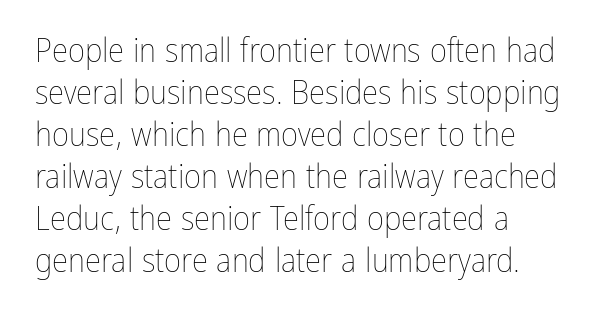
The image shows 33 px thin, condensed type, upright; set left-aligned, normal line spacing (1.27x), normal letter spacing, not underlined; low stroke contrast and a medium x-height.
